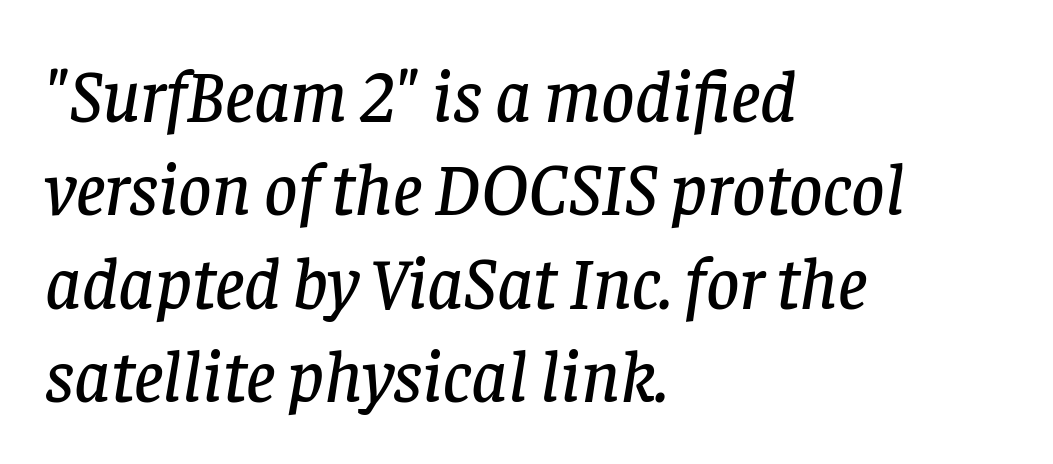
Q: Is the text italic (slanted)? A: Yes, it leans right by about 8 degrees.
Q: Is the typeface a serif or a sans-serif typeface? A: Serif.
Q: Is the text underlined? A: No.
Q: How is the paragraph aligned? A: Left-aligned.
Q: Is the spacing between letters normal or unusually wide? A: Normal.
Q: Is the spacing between lines tight, normal or loose? A: Normal.
Q: Width (condensed, normal, or wide)? A: Normal.
Q: Stroke contrast? A: Low.
Q: x-height? A: Large.
Q: Monospaced? A: No.
